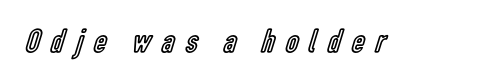
The image shows 34 px condensed type; set unusually wide letter spacing (+0.34 em), not underlined; a medium x-height.
